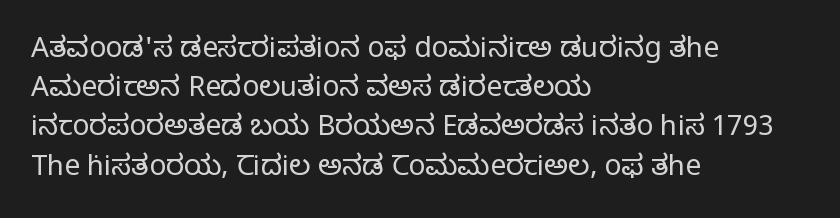
The image shows 28 px regular-weight serif type, upright; set left-aligned, normal line spacing (1.4x), normal letter spacing, not underlined; low stroke contrast and a large x-height.
